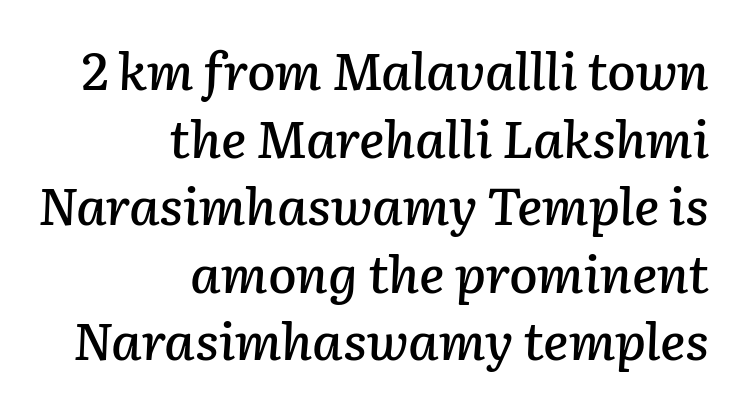
Q: Is the text italic (slanted)? A: Yes, it leans right by about 2 degrees.
Q: Is the text underlined? A: No.
Q: How is the paragraph aligned? A: Right-aligned.
Q: Is the spacing between letters normal or unusually wide? A: Normal.
Q: Is the spacing between lines tight, normal or loose? A: Normal.
Q: Width (condensed, normal, or wide)? A: Normal.
Q: Stroke contrast? A: Low.
Q: x-height? A: Medium.
Q: Monospaced? A: No.
